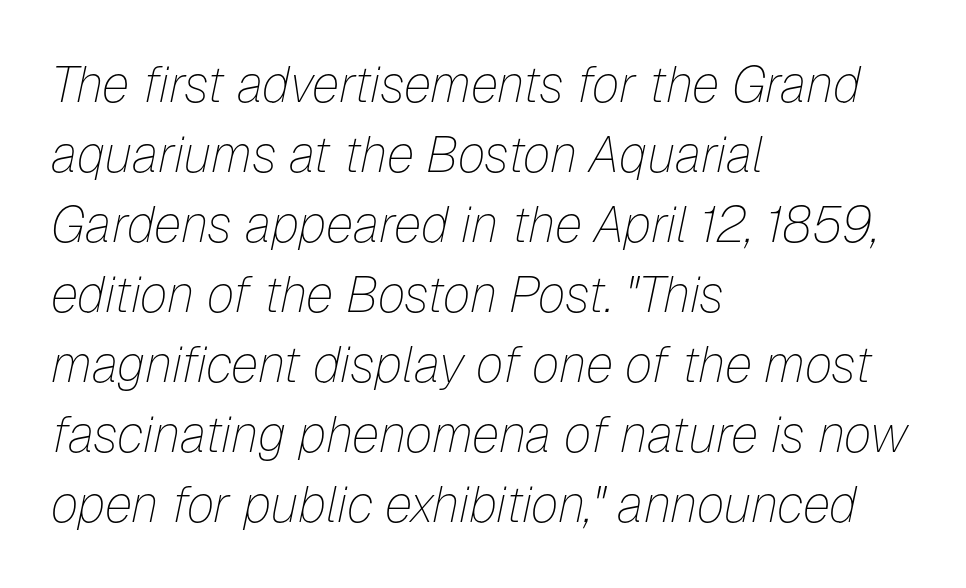
The image shows 50 px thin type, italic (leaning right); set left-aligned, normal line spacing (1.4x), normal letter spacing, not underlined; low stroke contrast and a medium x-height.
